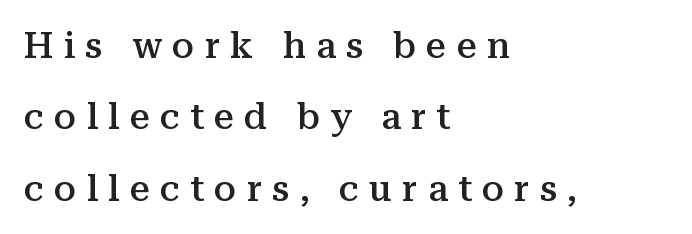
Old-style or modern, the face here clearly has serifs. The block of text is sparse from top to bottom, with ample space between rows. This is roman type, the default non-slanted kind. Every letter is mildly thick-stroked: semibold rather than bold.
